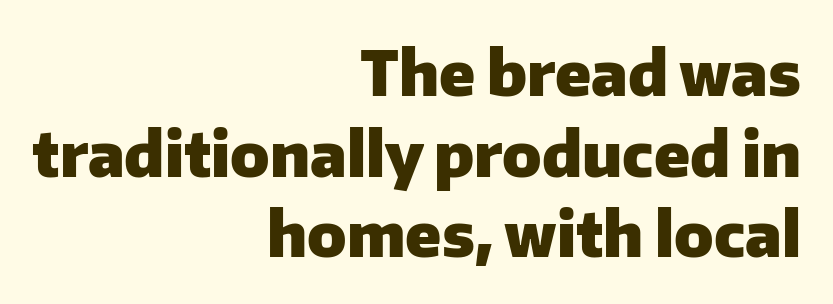
The gap between lines stays unmarked. This sample has the flowing, uneven cadence of proportional lettering. One glance says typical: line gaps are just what's usual. The font's upright variant was chosen for this text. Caption: standard tracking, unaltered.
